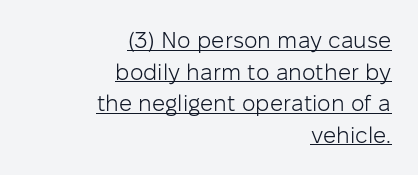
The image shows 23 px text type, upright; set right-aligned, normal line spacing (1.37x), normal letter spacing, underlined.
